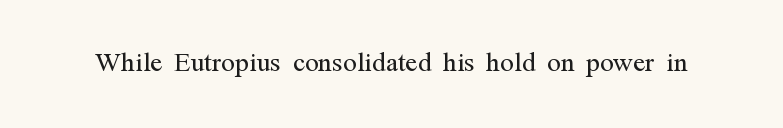
The image shows 36 px light, condensed serif type, upright; set normal letter spacing, not underlined; medium stroke contrast and a medium x-height.
